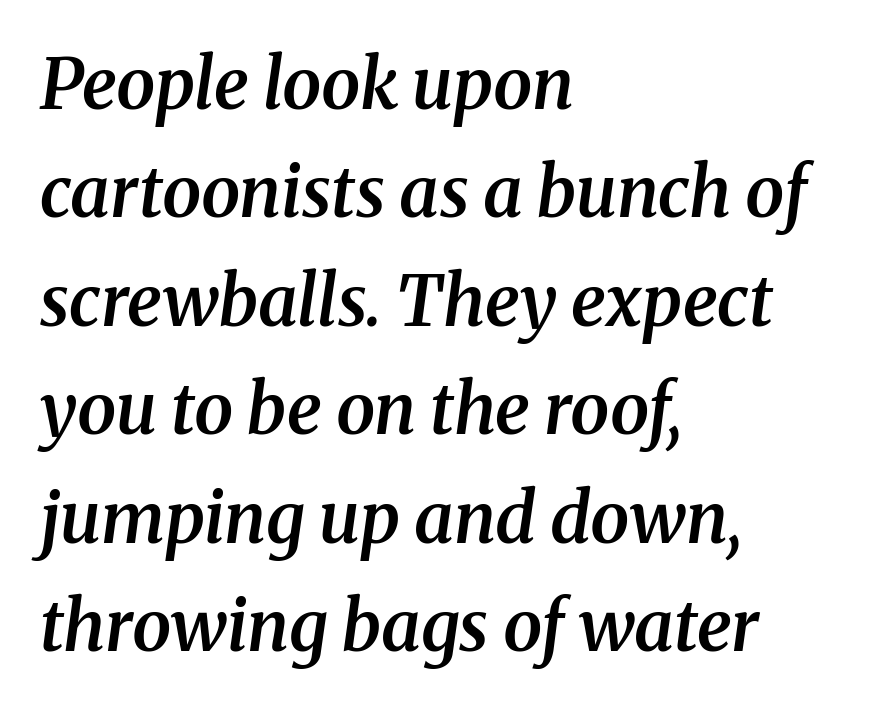
{"serif": "yes", "italic": "yes", "lean": "right", "slant_degrees": 8, "bold": "semi", "weight": "semibold", "width": "normal", "stroke_contrast": "medium", "x_height": "medium", "monospaced": "no", "underline": "no", "align": "left", "line_spacing": "normal", "line_spacing_ratio": 1.55, "letter_spacing": "normal", "letter_spacing_em": 0.0, "glyph_px": 70}
